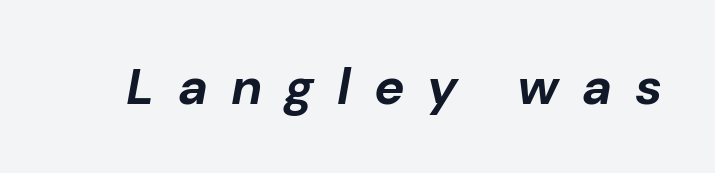
Q: Is the text bold? A: Yes.
Q: Is the text italic (slanted)? A: Yes, it leans right by about 10 degrees.
Q: Is the text underlined? A: No.
Q: Is the spacing between letters normal or unusually wide? A: Unusually wide.
Q: Width (condensed, normal, or wide)? A: Normal.
Q: Stroke contrast? A: Low.
Q: x-height? A: Medium.
Q: Monospaced? A: No.
